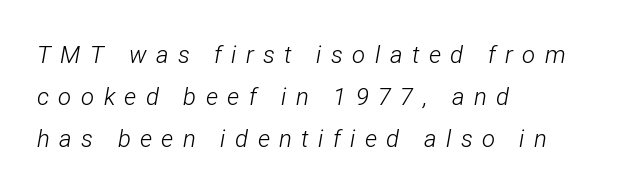
The image shows 24 px text type, italic (leaning right); set left-aligned, line spacing 1.75x, unusually wide letter spacing (+0.39 em), not underlined.
